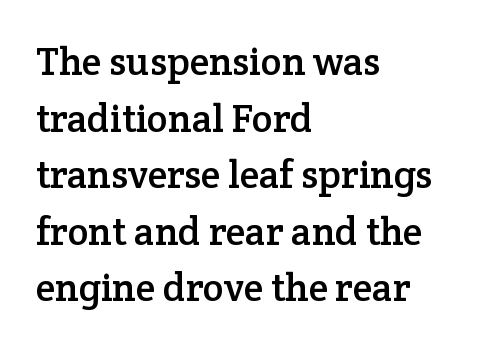
Q: Is the text italic (slanted)? A: No, it is upright.
Q: Is the typeface a serif or a sans-serif typeface? A: Serif.
Q: Is the text underlined? A: No.
Q: How is the paragraph aligned? A: Left-aligned.
Q: Is the spacing between letters normal or unusually wide? A: Normal.
Q: Is the spacing between lines tight, normal or loose? A: Normal.
Q: Width (condensed, normal, or wide)? A: Normal.
Q: Stroke contrast? A: Low.
Q: x-height? A: Medium.
Q: Monospaced? A: No.
